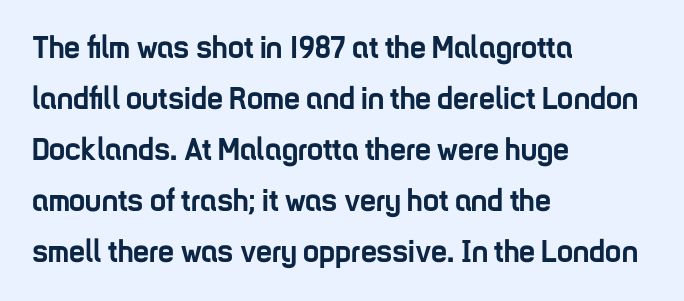
Q: Is the text bold? A: Yes.
Q: Is the text italic (slanted)? A: No, it is upright.
Q: Is the typeface a serif or a sans-serif typeface? A: Sans-serif.
Q: Is the text underlined? A: No.
Q: How is the paragraph aligned? A: Left-aligned.
Q: Is the spacing between letters normal or unusually wide? A: Normal.
Q: Is the spacing between lines tight, normal or loose? A: Normal.
Q: Width (condensed, normal, or wide)? A: Condensed.
Q: Stroke contrast? A: Low.
Q: x-height? A: Medium.
Q: Monospaced? A: No.
